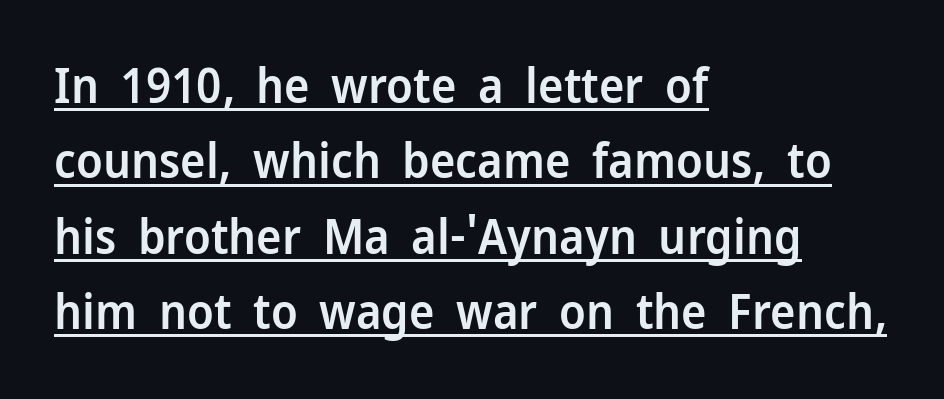
The image shows 48 px semibold sans-serif type, upright; set left-aligned, normal line spacing (1.57x), normal letter spacing, underlined; low stroke contrast and a medium x-height.
